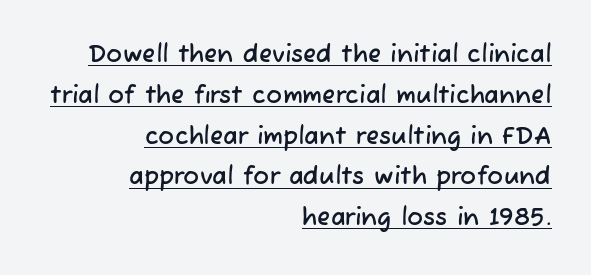
The image shows 24 px text type; set right-aligned, normal line spacing (1.7x), normal letter spacing, underlined.
